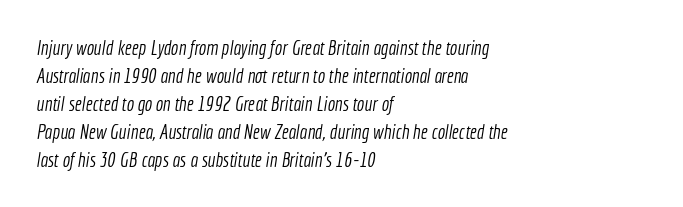
Compared with a centered layout, this one pins lines to the left instead. Tracking here is standard; glyphs follow each other at the usual distance. Nobody drew a line under any word here. Weight: regular or lighter. These lines sit exactly where default settings would place them.
